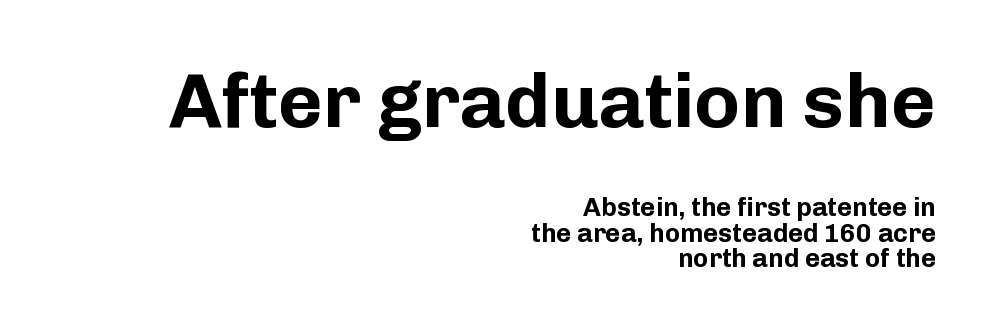
Q: Is the text bold? A: Yes.
Q: Is the text italic (slanted)? A: No, it is upright.
Q: Is the typeface a serif or a sans-serif typeface? A: Sans-serif.
Q: Is the text underlined? A: No.
Q: How is the paragraph aligned? A: Right-aligned.
Q: Is the spacing between letters normal or unusually wide? A: Normal.
Q: Is the spacing between lines tight, normal or loose? A: Tight.
Q: Which block of text is set in a larger size, the first (top) or the second (bottom)? A: The first (top) one.
Q: Width (condensed, normal, or wide)? A: Normal.
Q: Stroke contrast? A: Low.
Q: x-height? A: Medium.
Q: Monospaced? A: No.
